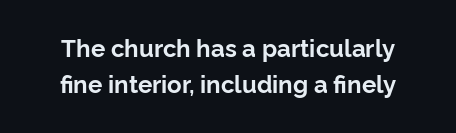
The image shows 24 px bold type, upright; set normal line spacing (1.49x), normal letter spacing, not underlined.
